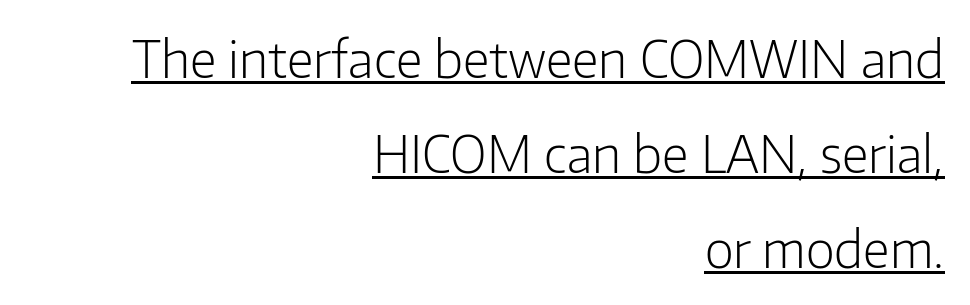
The image shows 50 px light sans-serif type, upright; set right-aligned, loose line spacing (1.9x), normal letter spacing, underlined; low stroke contrast and a medium x-height.
